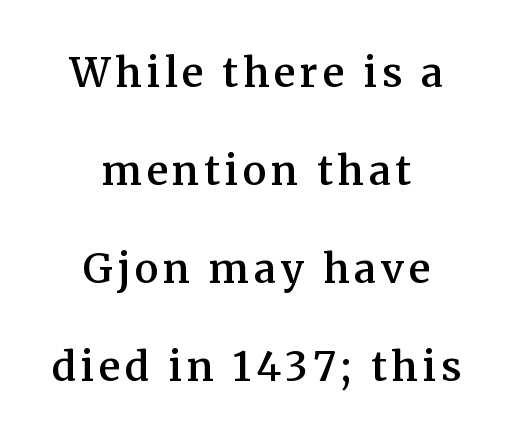
Q: Is the text bold? A: Semi-bold.
Q: Is the text italic (slanted)? A: No, it is upright.
Q: Is the typeface a serif or a sans-serif typeface? A: Serif.
Q: Is the text underlined? A: No.
Q: How is the paragraph aligned? A: Centered.
Q: Is the spacing between lines tight, normal or loose? A: Loose.
Q: Width (condensed, normal, or wide)? A: Normal.
Q: Stroke contrast? A: Medium.
Q: x-height? A: Medium.
Q: Monospaced? A: No.
